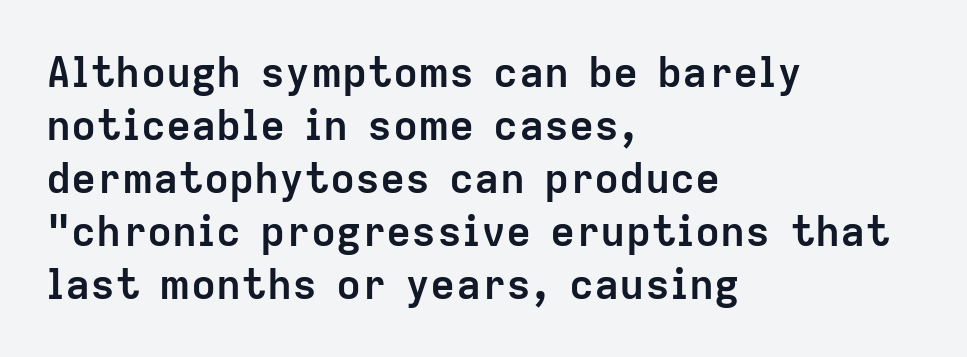
The image shows 42 px semibold sans-serif type, upright; set left-aligned, normal line spacing (1.26x), normal letter spacing, not underlined; low stroke contrast and a medium x-height.
